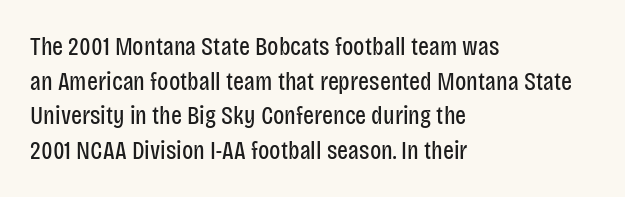
{"italic": "no", "bold": "no", "underline": "no", "align": "left", "line_spacing": "normal", "line_spacing_ratio": 1.33, "letter_spacing": "normal", "letter_spacing_em": 0.0, "glyph_px": 26}
